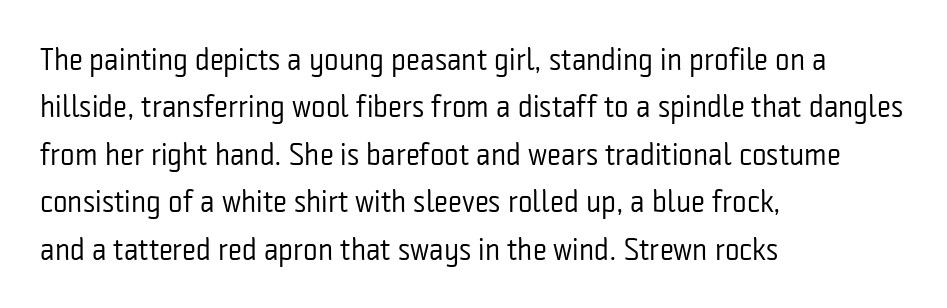
Q: Is the text bold? A: No.
Q: Is the text italic (slanted)? A: No, it is upright.
Q: Is the typeface a serif or a sans-serif typeface? A: Sans-serif.
Q: Is the text underlined? A: No.
Q: How is the paragraph aligned? A: Left-aligned.
Q: Is the spacing between letters normal or unusually wide? A: Normal.
Q: Is the spacing between lines tight, normal or loose? A: Normal.
Q: Width (condensed, normal, or wide)? A: Condensed.
Q: Stroke contrast? A: Low.
Q: x-height? A: Medium.
Q: Monospaced? A: No.
